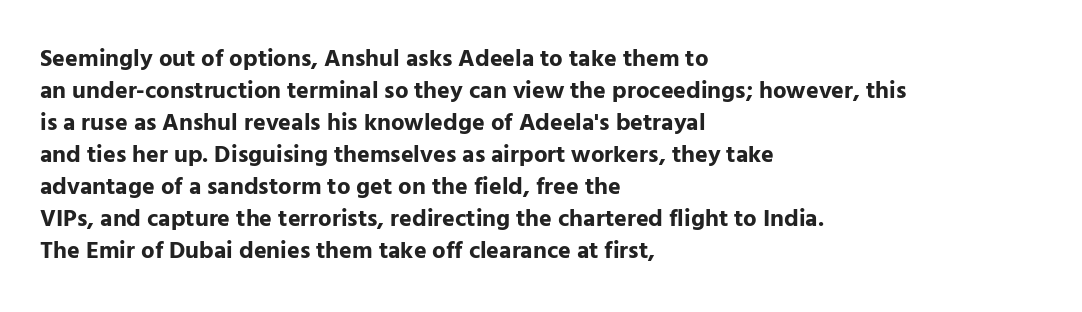
The image shows 24 px bold type, upright; set left-aligned, normal line spacing (1.33x), normal letter spacing, not underlined.
